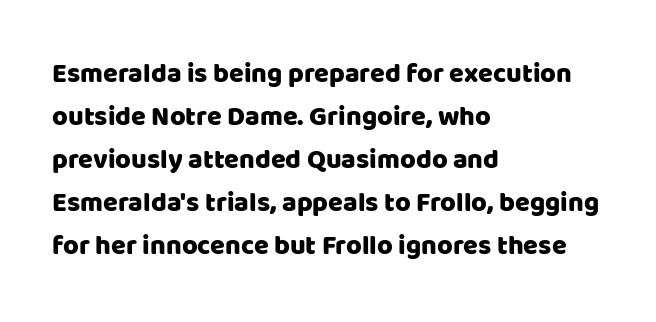
{"italic": "no", "underline": "no", "align": "left", "line_spacing": "normal", "line_spacing_ratio": 1.59, "letter_spacing": "normal", "letter_spacing_em": 0.0, "glyph_px": 27}
